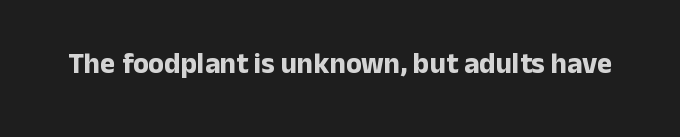
{"serif": "no", "italic": "no", "bold": "yes", "weight": "bold", "width": "normal", "stroke_contrast": "low", "x_height": "medium", "monospaced": "no", "underline": "no", "letter_spacing": "normal", "letter_spacing_em": 0.0, "glyph_px": 29}
